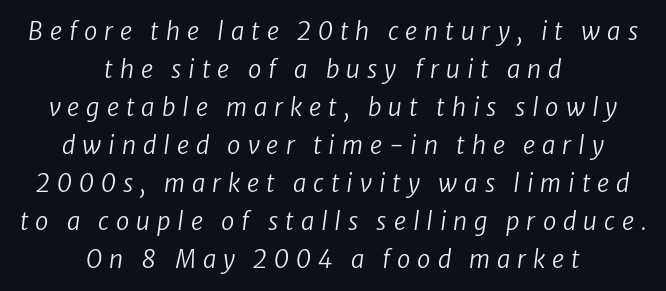
The image shows 24 px text type; set centered, normal line spacing (1.58x), unusually wide letter spacing (+0.29 em), not underlined.
